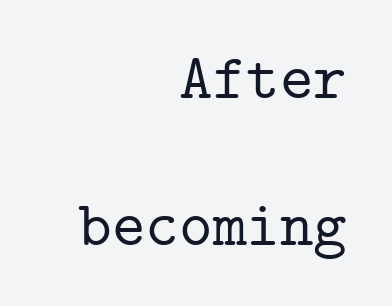
The specimen reads as upright at a glance. Type without underlining. Do the characters align in a grid? Yes, the font is monospaced. Observe the serifs anchoring each vertical stroke in this sample. Short and long lines alike share a common ending point at right. The lines are spread far apart with generous leading.
